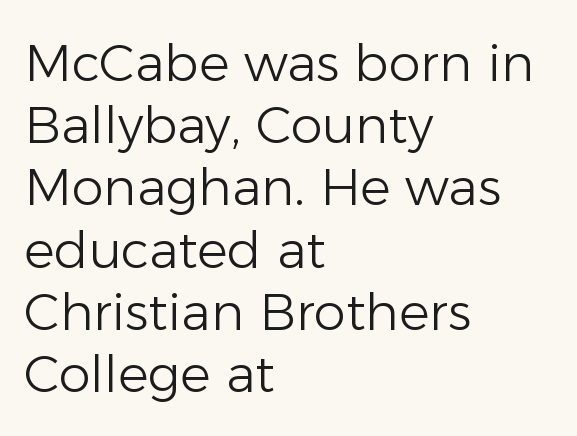
{"serif": "no", "italic": "no", "bold": "no", "weight": "light", "width": "normal", "stroke_contrast": "low", "x_height": "medium", "monospaced": "no", "underline": "no", "align": "left", "line_spacing_ratio": 1.22, "letter_spacing": "normal", "letter_spacing_em": 0.0, "glyph_px": 51}
